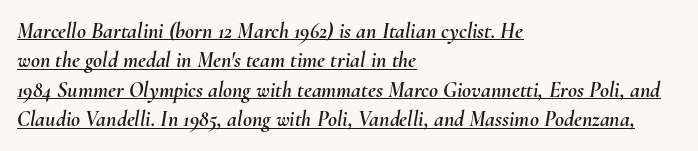
The image shows 22 px text type, italic (leaning right); set left-aligned, normal line spacing (1.34x), normal letter spacing, underlined.
